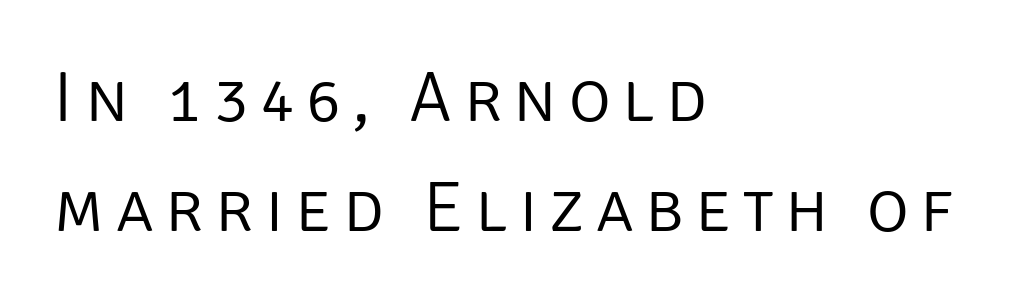
{"serif": "no", "italic": "no", "bold": "no", "weight": "light", "width": "normal", "stroke_contrast": "low", "x_height": "large", "monospaced": "no", "underline": "no", "align": "left", "line_spacing": "normal", "line_spacing_ratio": 1.53, "glyph_px": 72}
